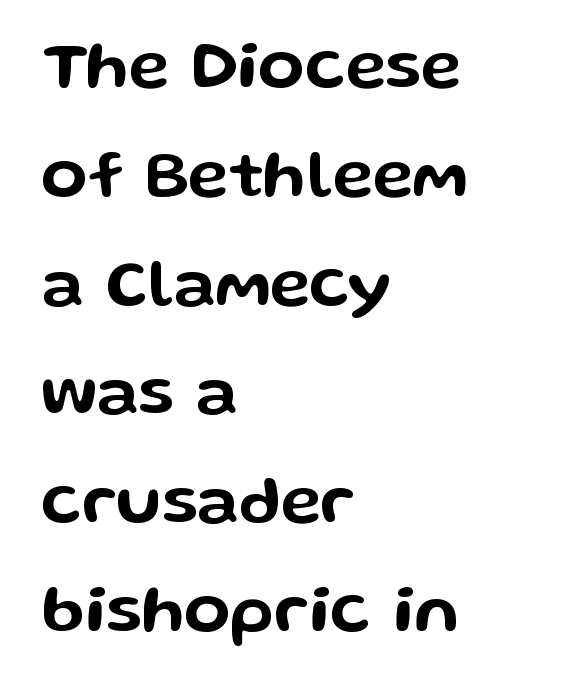
Look at the bottom of the vertical strokes: they stop flat, with no serifs. Underlining? Definitely not there. Posture: upright roman. Alignment: flush left. The horizontal fit of the characters is conventional and even. Line spacing here is normal.
